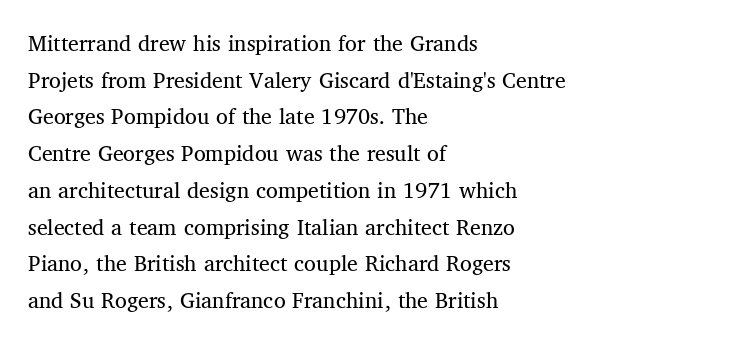
{"italic": "no", "bold": "no", "underline": "no", "align": "left", "line_spacing": "normal", "line_spacing_ratio": 1.53, "letter_spacing": "normal", "letter_spacing_em": 0.0, "glyph_px": 24}
